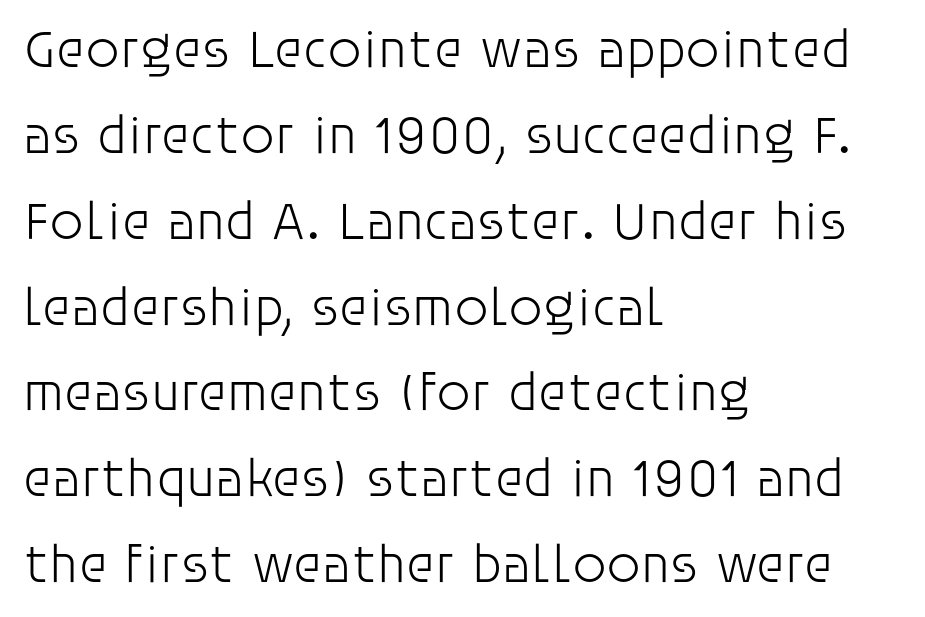
Each word holds together tightly as a unit, with standard inter-letter gaps. Think of a printed novel: that variable character pitch is what you see here. Check under the words: just untouched page. Notice how the stems are strictly vertical — no italics here. Stroke terminals: plain, sans-serif.
